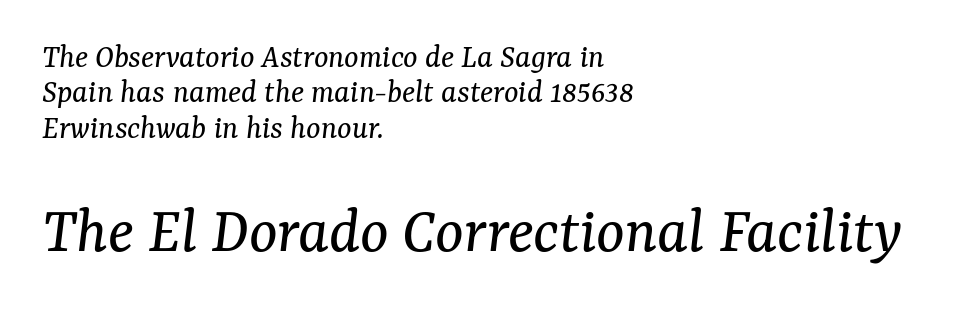
Q: Is the text bold? A: No.
Q: Is the text italic (slanted)? A: Yes, it leans right by about 7 degrees.
Q: Is the typeface a serif or a sans-serif typeface? A: Serif.
Q: Is the text underlined? A: No.
Q: How is the paragraph aligned? A: Left-aligned.
Q: Is the spacing between letters normal or unusually wide? A: Normal.
Q: Is the spacing between lines tight, normal or loose? A: Tight.
Q: Which block of text is set in a larger size, the first (top) or the second (bottom)? A: The second (bottom) one.
Q: Width (condensed, normal, or wide)? A: Normal.
Q: Stroke contrast? A: Medium.
Q: x-height? A: Medium.
Q: Monospaced? A: No.
